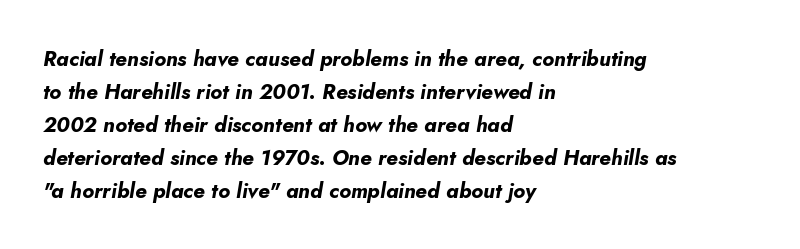
Q: Is the text bold? A: Yes.
Q: Is the text italic (slanted)? A: Yes, it leans right by about 5 degrees.
Q: Is the text underlined? A: No.
Q: How is the paragraph aligned? A: Left-aligned.
Q: Is the spacing between letters normal or unusually wide? A: Normal.
Q: Is the spacing between lines tight, normal or loose? A: Normal.
